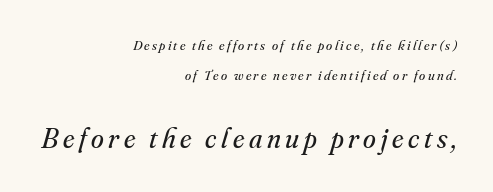
A great deal of white space separates one row of letters from the next. Rendered with sloped, italic letterforms. Counters stay open thanks to moderate or lighter strokes. Lines of text with bare space underneath.
